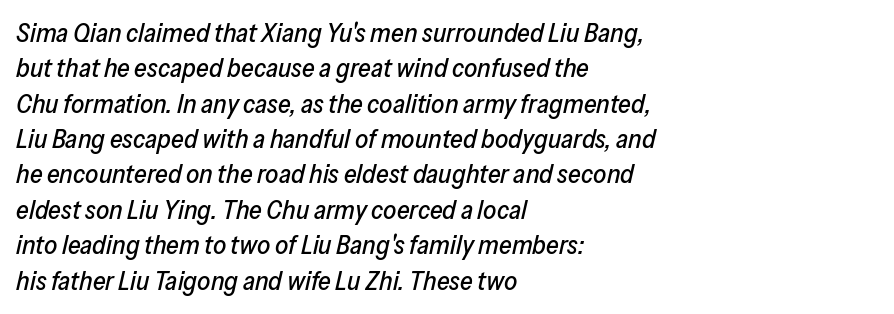
The image shows 26 px text type, italic (leaning right); set left-aligned, normal line spacing (1.36x), normal letter spacing, not underlined.
